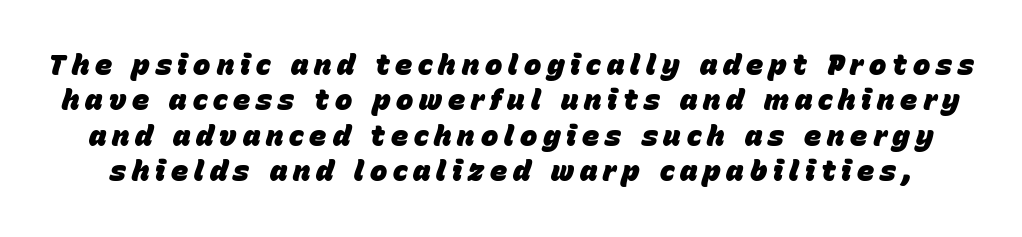
The image shows 29 px heavy type, italic (leaning right); set line spacing 1.22x, unusually wide letter spacing (+0.2 em), not underlined; low stroke contrast and a large x-height.
